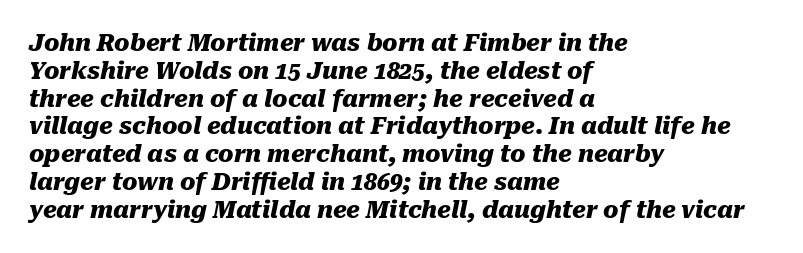
Q: Is the text bold? A: Yes.
Q: Is the text italic (slanted)? A: Yes, it leans right by about 10 degrees.
Q: Is the text underlined? A: No.
Q: How is the paragraph aligned? A: Left-aligned.
Q: Is the spacing between letters normal or unusually wide? A: Normal.
